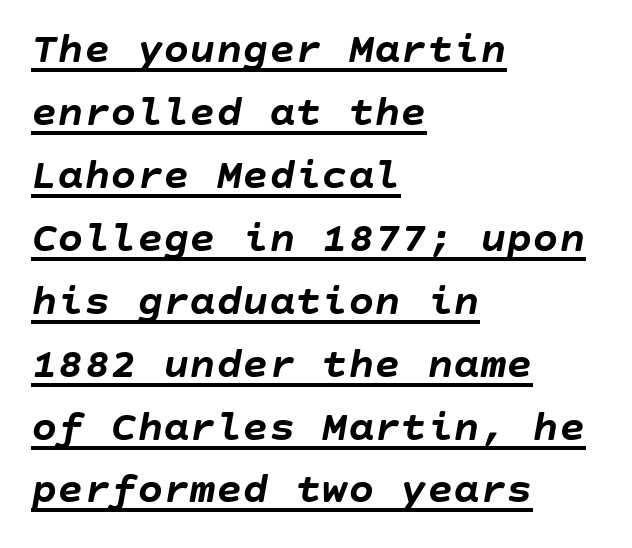
Q: Is the text bold? A: Yes.
Q: Is the text italic (slanted)? A: Yes, it leans right by about 10 degrees.
Q: Is the text underlined? A: Yes.
Q: How is the paragraph aligned? A: Left-aligned.
Q: Is the spacing between letters normal or unusually wide? A: Normal.
Q: Is the spacing between lines tight, normal or loose? A: Normal.
Q: Width (condensed, normal, or wide)? A: Normal.
Q: Stroke contrast? A: Low.
Q: x-height? A: Large.
